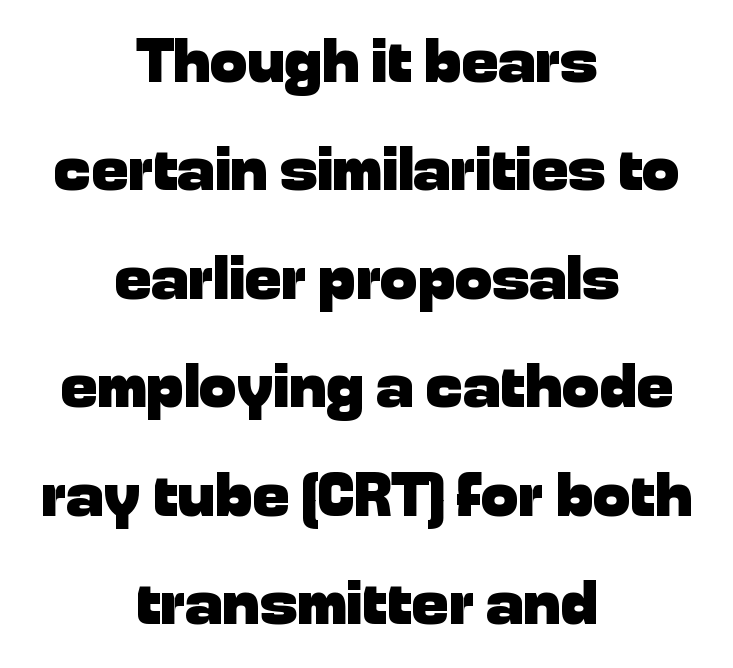
Q: Is the text bold? A: Yes.
Q: Is the text italic (slanted)? A: No, it is upright.
Q: Is the typeface a serif or a sans-serif typeface? A: Sans-serif.
Q: Is the text underlined? A: No.
Q: How is the paragraph aligned? A: Centered.
Q: Is the spacing between letters normal or unusually wide? A: Normal.
Q: Width (condensed, normal, or wide)? A: Normal.
Q: Stroke contrast? A: Low.
Q: x-height? A: Medium.
Q: Monospaced? A: No.
